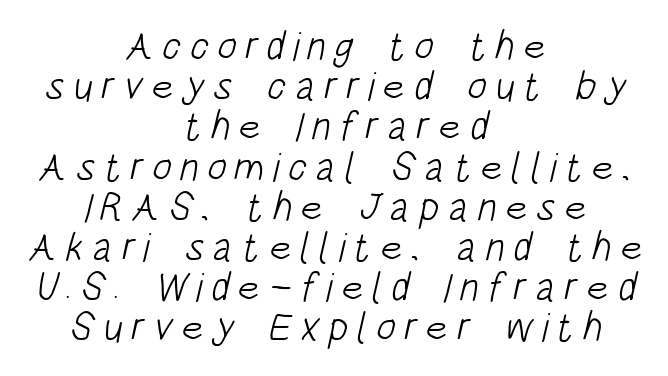
{"serif": "no", "bold": "no", "weight": "light", "width": "condensed", "stroke_contrast": "low", "x_height": "large", "monospaced": "no", "underline": "no", "align": "center", "line_spacing": "tight", "line_spacing_ratio": 0.98, "letter_spacing": "wide", "letter_spacing_em": 0.2, "glyph_px": 41}
